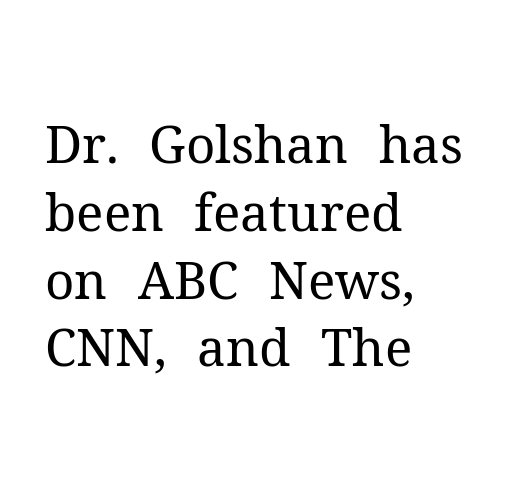
The image shows 51 px regular-weight serif type, upright; set left-aligned, normal line spacing (1.33x), normal letter spacing, not underlined; medium stroke contrast and a medium x-height.
